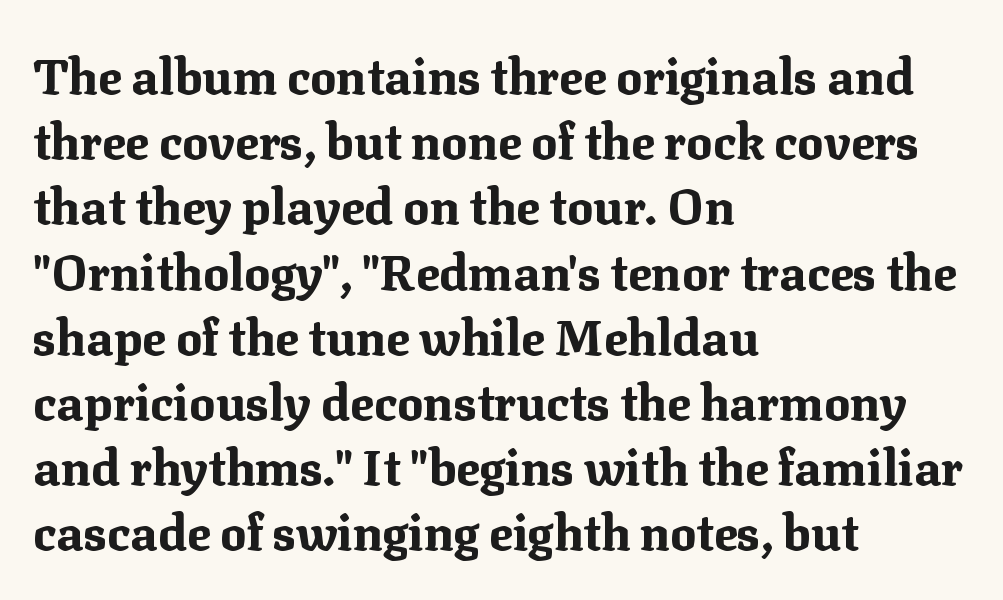
Q: Is the text bold? A: Yes.
Q: Is the text italic (slanted)? A: No, it is upright.
Q: Is the typeface a serif or a sans-serif typeface? A: Serif.
Q: Is the text underlined? A: No.
Q: How is the paragraph aligned? A: Left-aligned.
Q: Is the spacing between letters normal or unusually wide? A: Normal.
Q: Is the spacing between lines tight, normal or loose? A: Normal.
Q: Width (condensed, normal, or wide)? A: Normal.
Q: Stroke contrast? A: Medium.
Q: x-height? A: Medium.
Q: Monospaced? A: No.
